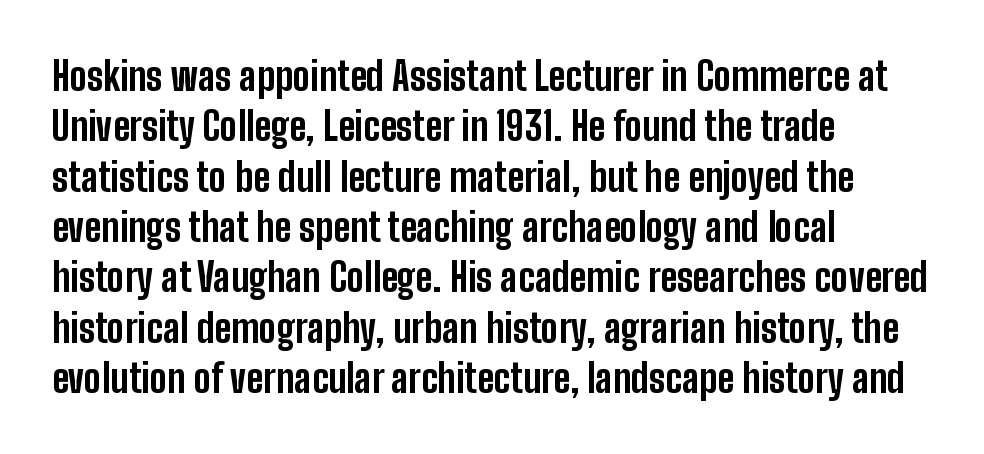
The image shows 39 px bold, condensed sans-serif type, upright; set left-aligned, normal line spacing (1.29x), normal letter spacing, not underlined; low stroke contrast and a medium x-height.
